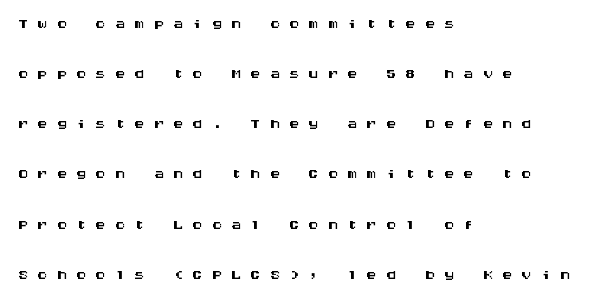
Q: Is the text italic (slanted)? A: No, it is upright.
Q: Is the text underlined? A: No.
Q: How is the paragraph aligned? A: Left-aligned.
Q: Is the spacing between letters normal or unusually wide? A: Unusually wide.
Q: Is the spacing between lines tight, normal or loose? A: Loose.
